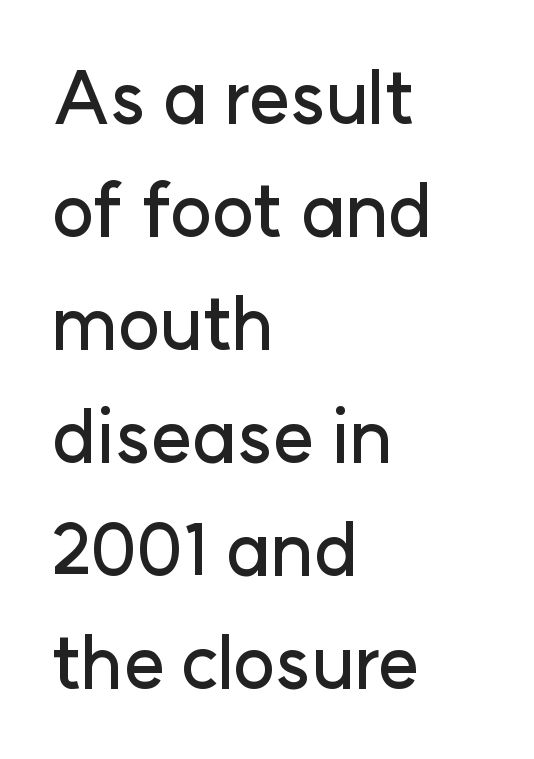
The image shows 72 px sans-serif type, upright; set left-aligned, normal line spacing (1.57x), normal letter spacing, not underlined; low stroke contrast and a medium x-height.
